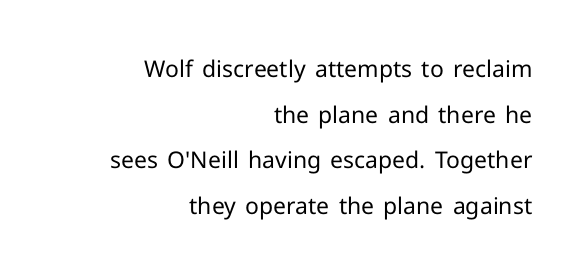
{"italic": "no", "bold": "no", "underline": "no", "align": "right", "line_spacing": "loose", "line_spacing_ratio": 1.98, "letter_spacing": "normal", "letter_spacing_em": 0.0, "glyph_px": 23}
